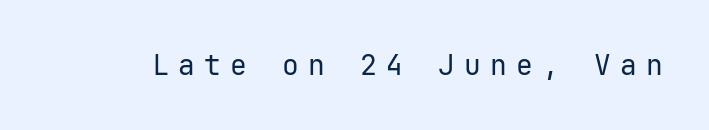
The image shows 28 px regular-weight sans-serif type, upright, monospaced; set unusually wide letter spacing (+0.33 em), not underlined; low stroke contrast and a medium x-height.
